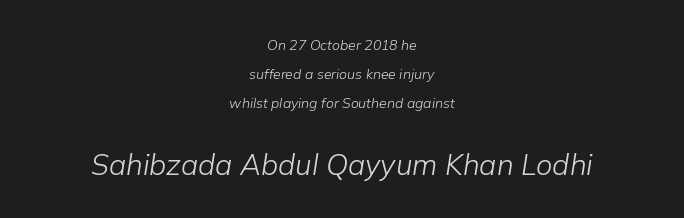
Q: Is the text bold? A: No.
Q: Is the text italic (slanted)? A: Yes, it leans right by about 9 degrees.
Q: Is the text underlined? A: No.
Q: How is the paragraph aligned? A: Centered.
Q: Is the spacing between letters normal or unusually wide? A: Normal.
Q: Is the spacing between lines tight, normal or loose? A: Loose.
Q: Which block of text is set in a larger size, the first (top) or the second (bottom)? A: The second (bottom) one.
Q: Width (condensed, normal, or wide)? A: Normal.
Q: Stroke contrast? A: Low.
Q: x-height? A: Medium.
Q: Monospaced? A: No.
